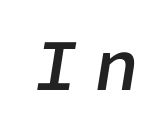
The image shows 73 px semibold type, italic (leaning right); set unusually wide letter spacing (+0.22 em), not underlined; low stroke contrast and a medium x-height.
